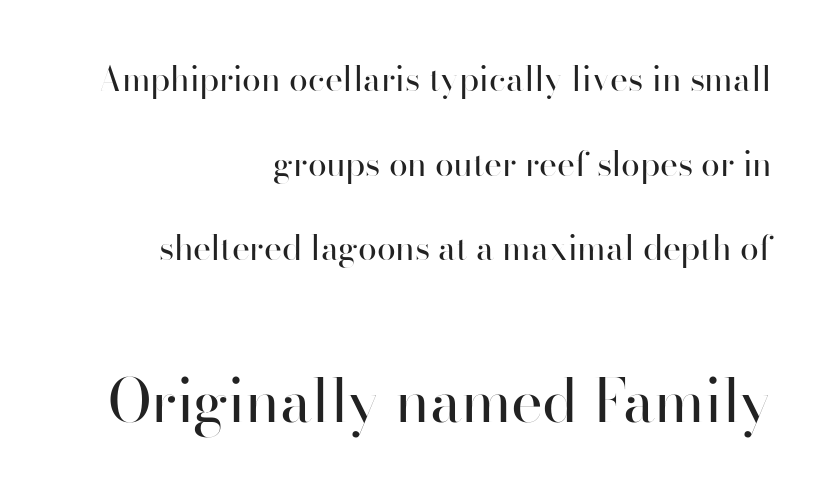
{"serif": "no", "italic": "no", "bold": "no", "weight": "regular", "width": "normal", "stroke_contrast": "high", "x_height": "small", "monospaced": "no", "underline": "no", "align": "right", "line_spacing": "loose", "line_spacing_ratio": 2.49, "letter_spacing": "normal", "letter_spacing_em": 0.0, "larger_block": "second", "size_ratio": 1.76, "glyph_px": 60}
